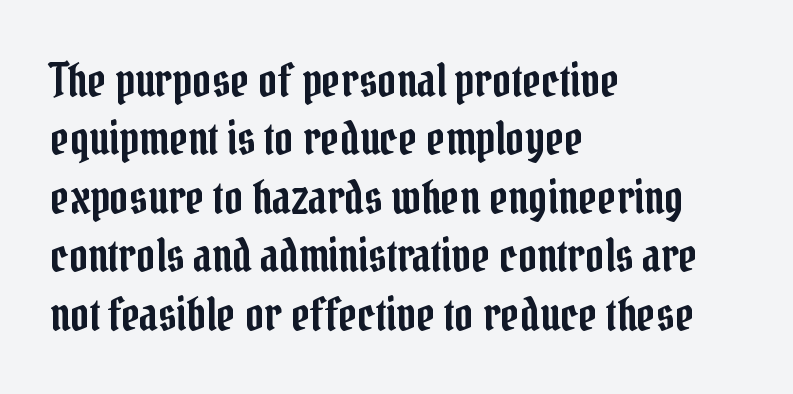
Is the block centered? No — it sits flush against the left margin. This is the regular roman posture of the typeface. Each letter keeps its own natural width here, so spacing adapts to shape. Plain, unruled lines of type. Students, note that the glyphs here touch the page at normal intervals.
